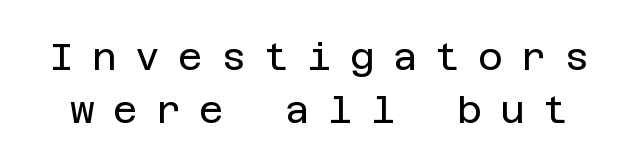
The leading is moderate, giving the passage an even texture. Upright lettering throughout. Tracking here is generous; glyphs stand well apart from one another. Is the stroke heavy? The answer is a plain regular-or-lighter.
